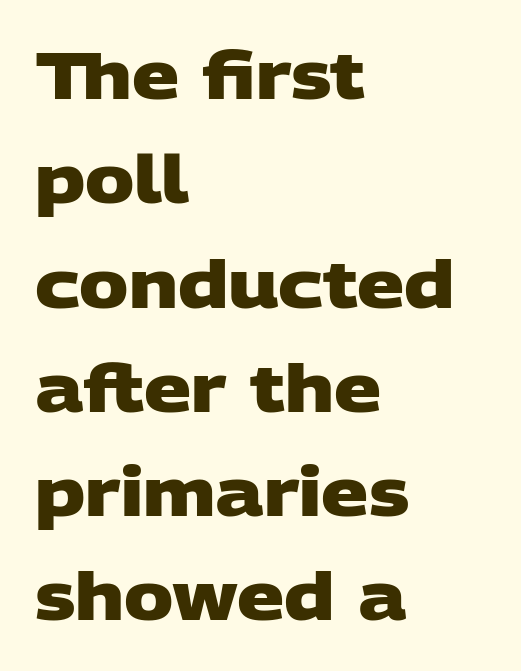
Note the varied advance widths — an 'i' is clearly narrower than an 'm'. The zone under the glyphs is completely vacant. Between one letter and the next there's only the usual sliver of space. Which margin do the lines hug? The left one — the right edge is uneven.
